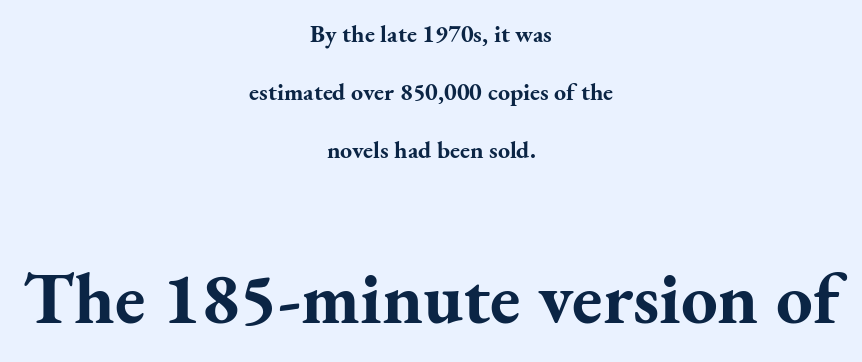
The image shows 73 px bold serif type, upright; set centered, loose line spacing (2.41x), normal letter spacing, not underlined; the second (bottom) block is 3.04x larger; medium stroke contrast and a small x-height.
